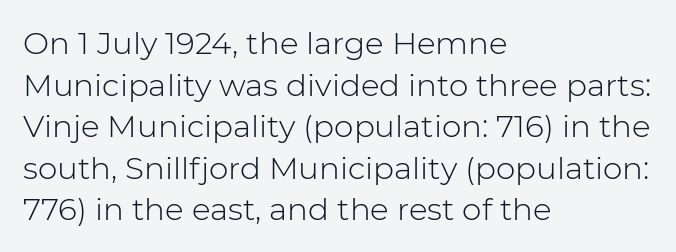
The type is set solid horizontally, with unmodified tracking. Weight: regular or lighter. A student would call this left alignment; a typographer would say flush left, rag right. Observe the absence of serifs on each vertical stroke in this sample. Ordinary non-slanted type is in use. The letters advance in unequal steps, a hallmark of proportional type.
